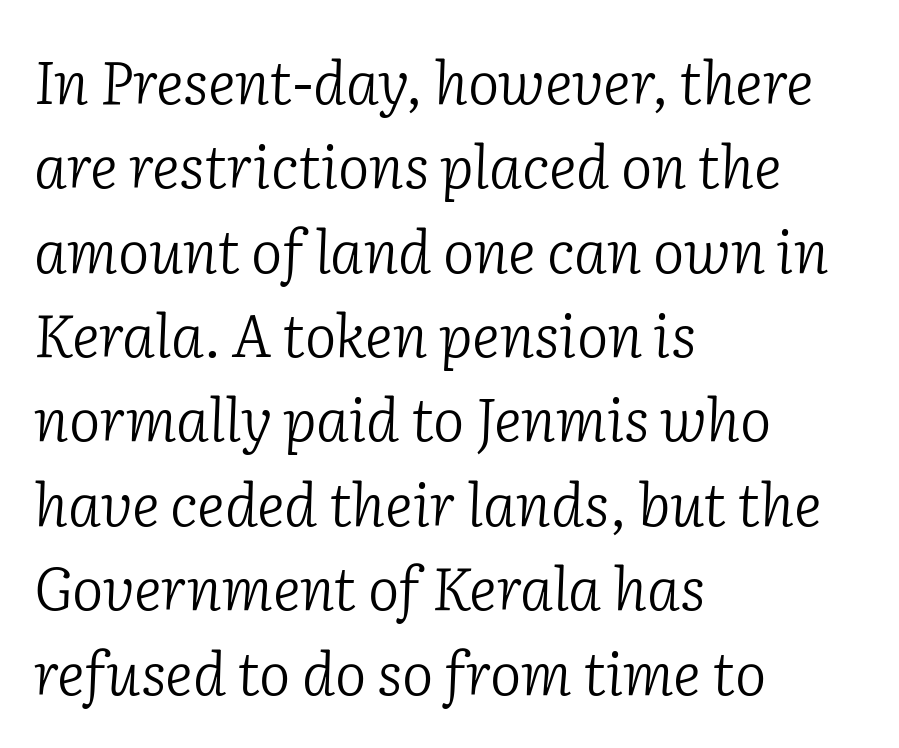
Where is the straight margin? On the left. Style check: oblique. The space between consecutive lines is moderate. The type family on display is of the serif kind. Nobody drew a line under any word here. Letters have the restrained weight of plain body copy at most.
